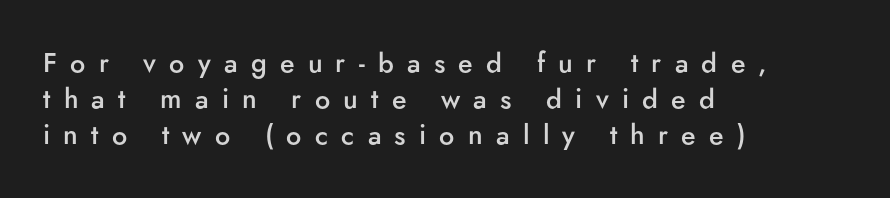
Q: Is the text bold? A: Semi-bold.
Q: Is the text italic (slanted)? A: No, it is upright.
Q: Is the text underlined? A: No.
Q: How is the paragraph aligned? A: Left-aligned.
Q: Is the spacing between letters normal or unusually wide? A: Unusually wide.
Q: Is the spacing between lines tight, normal or loose? A: Normal.
